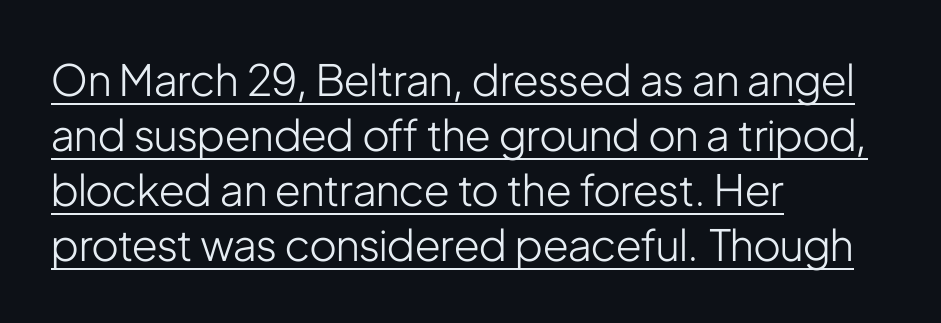
The image shows 43 px light, condensed sans-serif type, upright; set left-aligned, normal line spacing (1.28x), normal letter spacing, underlined; low stroke contrast and a medium x-height.
